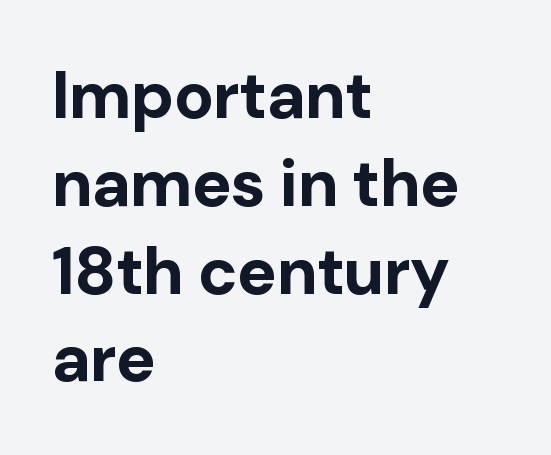
The image shows 66 px bold sans-serif type, upright; set left-aligned, normal line spacing (1.33x), normal letter spacing, not underlined; low stroke contrast and a medium x-height.
